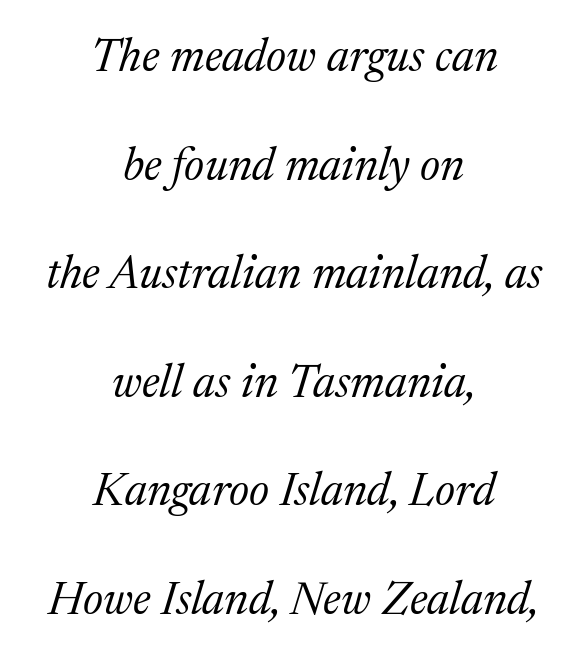
The image shows 46 px regular-weight serif type, italic (leaning right); set centered, loose line spacing (2.36x), normal letter spacing, not underlined; medium stroke contrast and a medium x-height.
